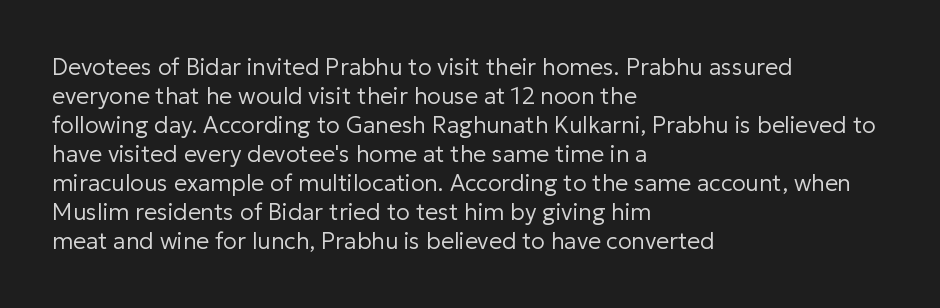
Q: Is the text bold? A: No.
Q: Is the text italic (slanted)? A: No, it is upright.
Q: Is the text underlined? A: No.
Q: How is the paragraph aligned? A: Left-aligned.
Q: Is the spacing between letters normal or unusually wide? A: Normal.
Q: Is the spacing between lines tight, normal or loose? A: Normal.
